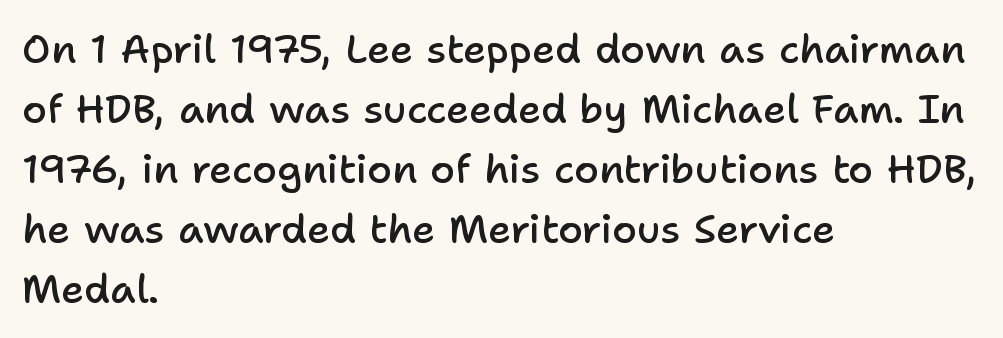
The image shows 40 px semibold sans-serif type, upright; set left-aligned, normal line spacing (1.5x), normal letter spacing, not underlined; low stroke contrast and a medium x-height.
